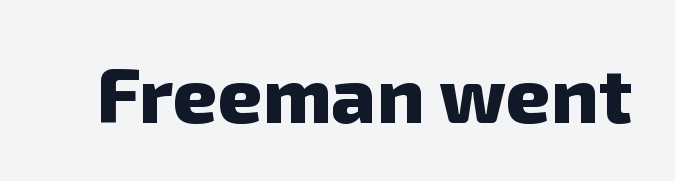
The image shows 78 px heavy sans-serif type; set normal letter spacing, not underlined; low stroke contrast and a medium x-height.
